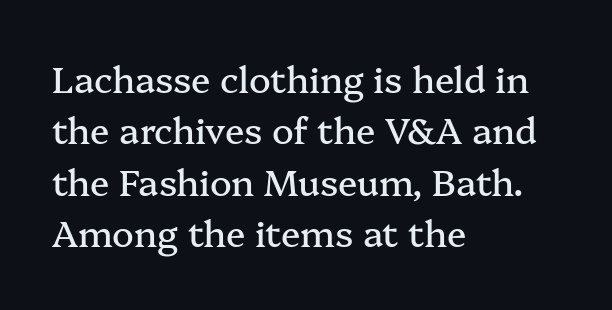
The image shows 36 px serif type, upright; set left-aligned, normal line spacing (1.43x), normal letter spacing, not underlined; medium stroke contrast and a medium x-height.
